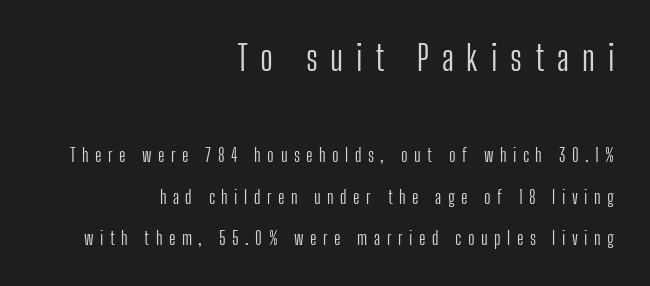
The image shows 35 px light, condensed sans-serif type, upright; set right-aligned, loose line spacing (2.3x), unusually wide letter spacing (+0.36 em), not underlined; the first (top) block is 1.94x larger; low stroke contrast and a medium x-height.
